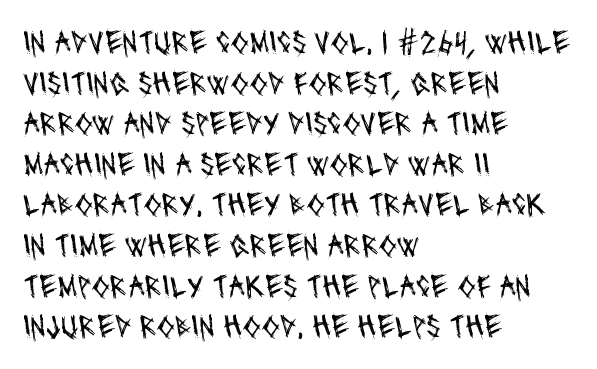
{"serif": "no", "bold": "no", "weight": "regular", "width": "condensed", "stroke_contrast": "medium", "x_height": "large", "monospaced": "no", "underline": "no", "align": "left", "line_spacing_ratio": 1.23, "letter_spacing": "normal", "letter_spacing_em": 0.0, "glyph_px": 33}
